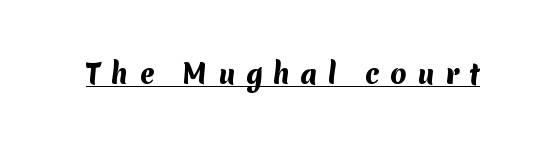
The image shows 26 px bold type; set unusually wide letter spacing (+0.4 em), underlined.
